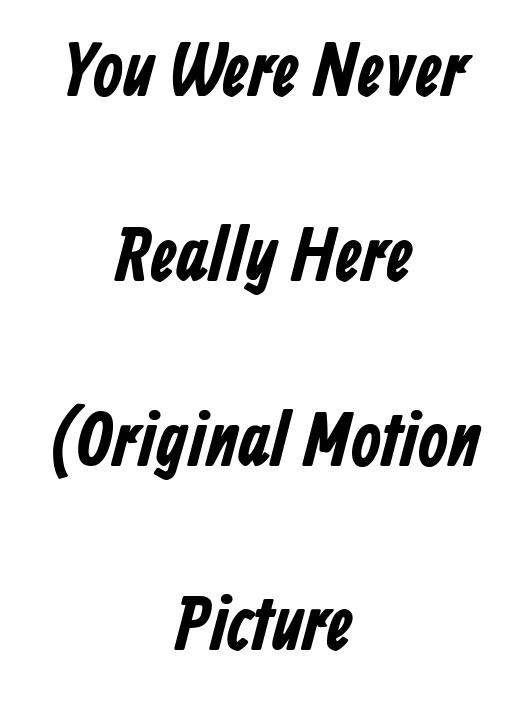
{"serif": "no", "bold": "yes", "weight": "bold", "width": "condensed", "stroke_contrast": "low", "x_height": "medium", "monospaced": "no", "underline": "no", "align": "center", "line_spacing": "loose", "line_spacing_ratio": 2.4, "letter_spacing": "normal", "letter_spacing_em": 0.0, "glyph_px": 77}
